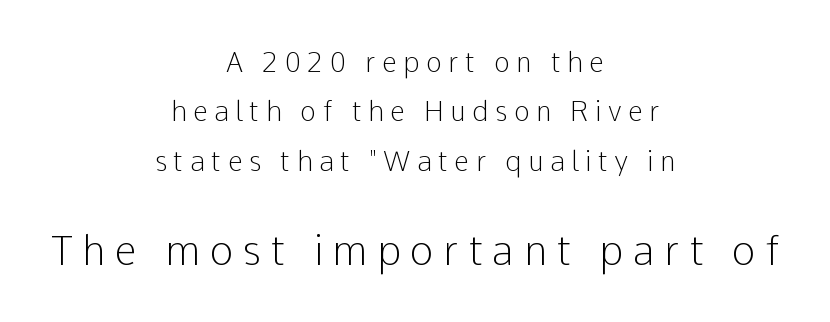
The image shows 40 px light sans-serif type, upright; set centered, line spacing 1.83x, unusually wide letter spacing (+0.24 em), not underlined; the second (bottom) block is 1.48x larger; low stroke contrast and a medium x-height.
